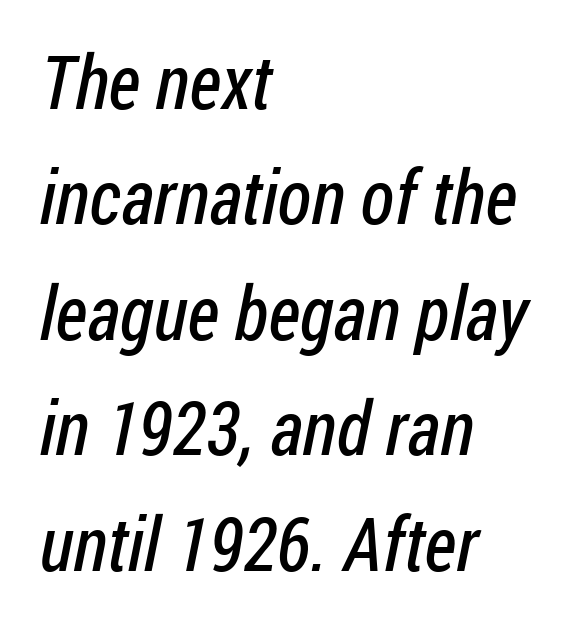
{"serif": "no", "bold": "no", "weight": "regular", "width": "condensed", "stroke_contrast": "low", "x_height": "medium", "monospaced": "no", "underline": "no", "align": "left", "line_spacing": "normal", "line_spacing_ratio": 1.54, "letter_spacing": "normal", "letter_spacing_em": 0.0, "glyph_px": 75}
